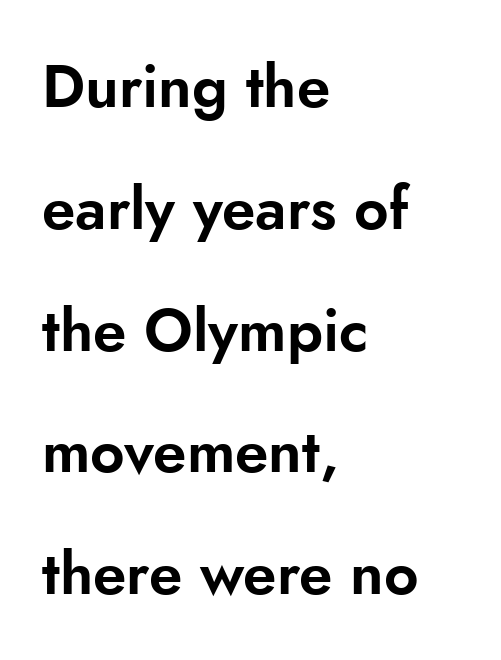
Q: Is the text italic (slanted)? A: No, it is upright.
Q: Is the typeface a serif or a sans-serif typeface? A: Sans-serif.
Q: Is the text underlined? A: No.
Q: How is the paragraph aligned? A: Left-aligned.
Q: Is the spacing between letters normal or unusually wide? A: Normal.
Q: Is the spacing between lines tight, normal or loose? A: Loose.
Q: Width (condensed, normal, or wide)? A: Normal.
Q: Stroke contrast? A: Low.
Q: x-height? A: Small.
Q: Monospaced? A: No.
